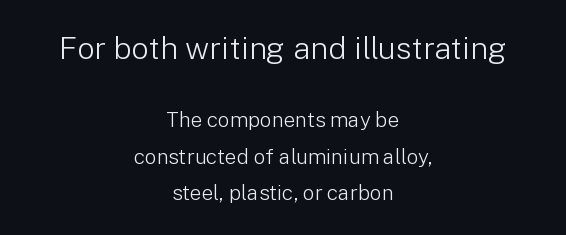
The text block is weighted toward neither margin, spreading evenly from the middle. Of the two passages, the one on top uses the larger point size. The baseline area is clear. Stems here are at most as thick as an everyday book face.
